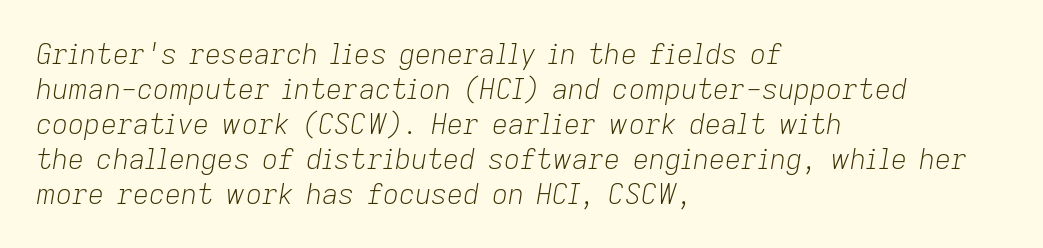
{"italic": "yes", "lean": "right", "slant_degrees": 9, "bold": "no", "weight": "light", "width": "normal", "stroke_contrast": "low", "x_height": "medium", "monospaced": "no", "underline": "no", "align": "left", "line_spacing": "normal", "line_spacing_ratio": 1.25, "letter_spacing": "normal", "letter_spacing_em": 0.0, "glyph_px": 28}
